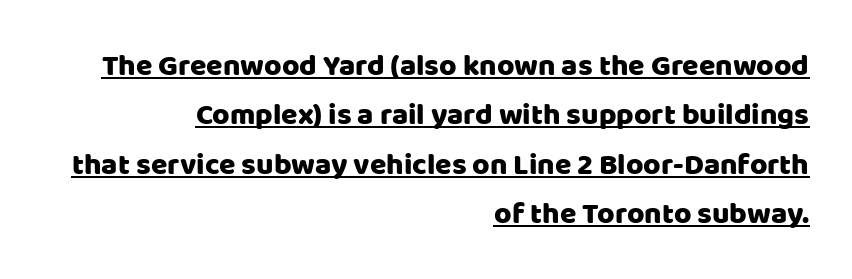
The font family rendered here belongs to the sans-serif group. Reading down the column, the eye jumps a familiar distance to each next line. Compared with undecorated copy, this sample adds a rule below the words. Ordinary non-slanted type is in use. These lines keep a tight, regular rhythm from letter to letter. Looks like regular typesetting: each glyph gets only the width it needs.
